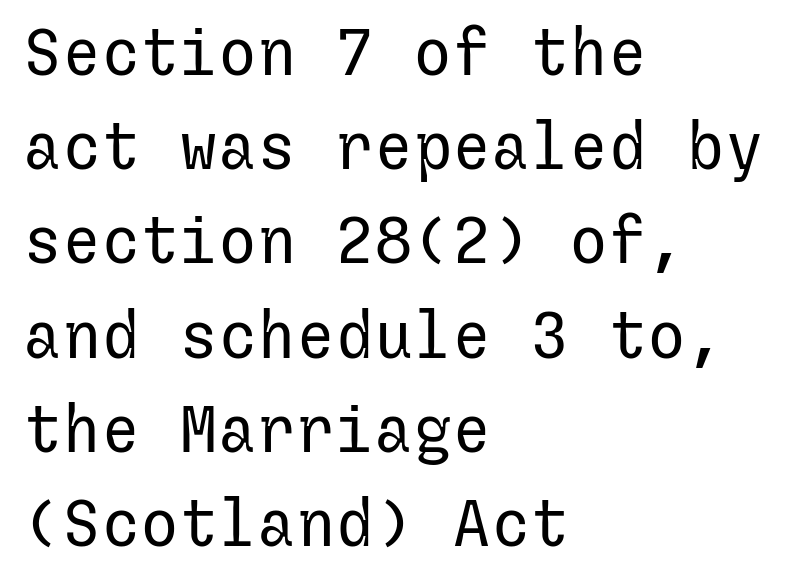
{"serif": "no", "italic": "no", "bold": "no", "weight": "regular", "width": "normal", "stroke_contrast": "low", "x_height": "medium", "underline": "no", "align": "left", "line_spacing": "normal", "line_spacing_ratio": 1.45, "letter_spacing": "normal", "letter_spacing_em": 0.0, "glyph_px": 65}
